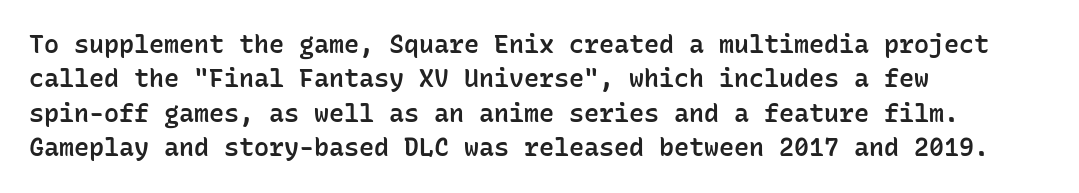
Q: Is the text bold? A: Semi-bold.
Q: Is the text italic (slanted)? A: No, it is upright.
Q: Is the text underlined? A: No.
Q: How is the paragraph aligned? A: Left-aligned.
Q: Is the spacing between letters normal or unusually wide? A: Normal.
Q: Is the spacing between lines tight, normal or loose? A: Normal.
